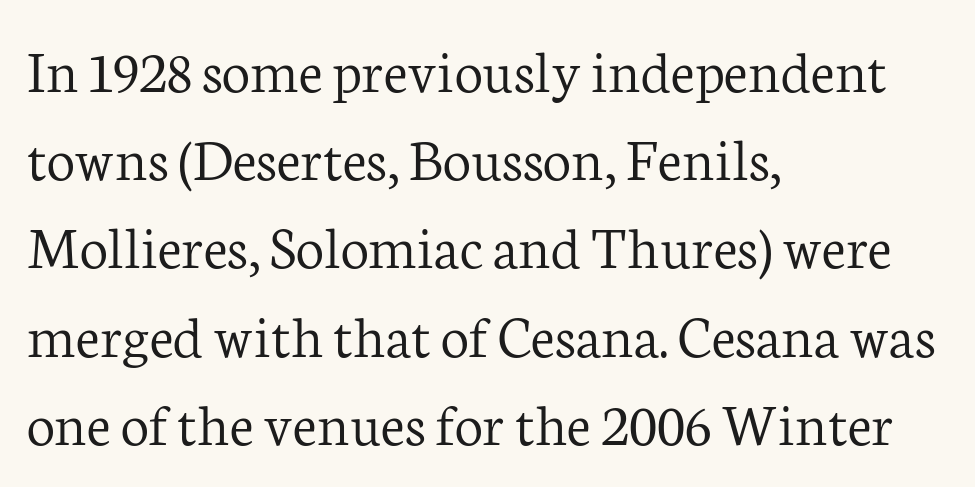
Q: Is the text bold? A: No.
Q: Is the text italic (slanted)? A: No, it is upright.
Q: Is the typeface a serif or a sans-serif typeface? A: Serif.
Q: Is the text underlined? A: No.
Q: How is the paragraph aligned? A: Left-aligned.
Q: Is the spacing between letters normal or unusually wide? A: Normal.
Q: Is the spacing between lines tight, normal or loose? A: Normal.
Q: Width (condensed, normal, or wide)? A: Normal.
Q: Stroke contrast? A: Low.
Q: x-height? A: Medium.
Q: Monospaced? A: No.
